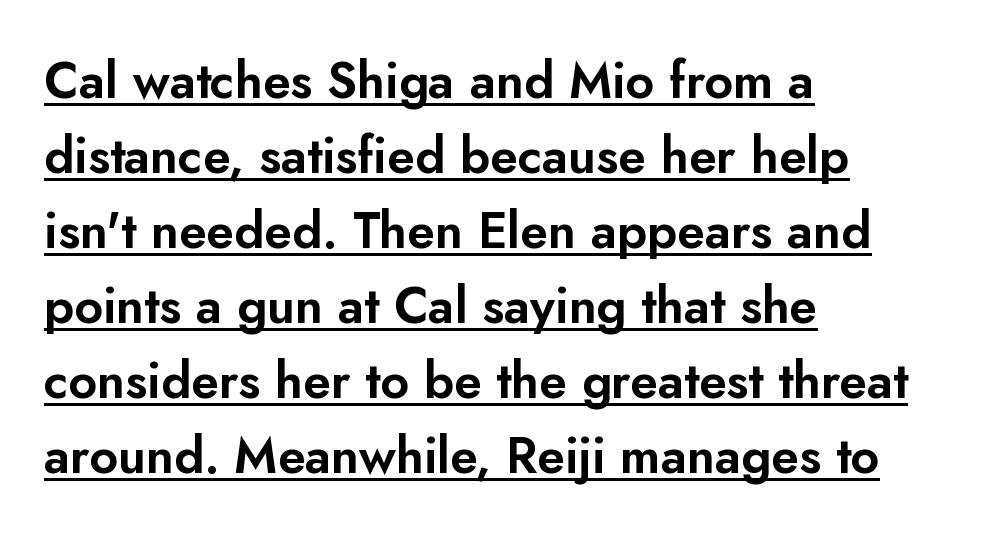
The image shows 50 px sans-serif type, upright; set left-aligned, normal line spacing (1.5x), normal letter spacing, underlined; low stroke contrast and a small x-height.
